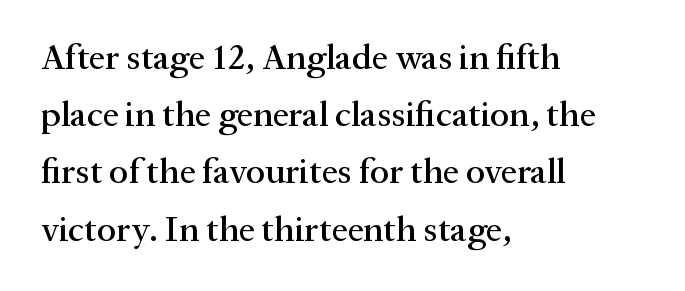
{"serif": "yes", "italic": "no", "width": "normal", "stroke_contrast": "medium", "x_height": "medium", "monospaced": "no", "underline": "no", "align": "left", "line_spacing": "normal", "line_spacing_ratio": 1.59, "letter_spacing": "normal", "letter_spacing_em": 0.0, "glyph_px": 36}
